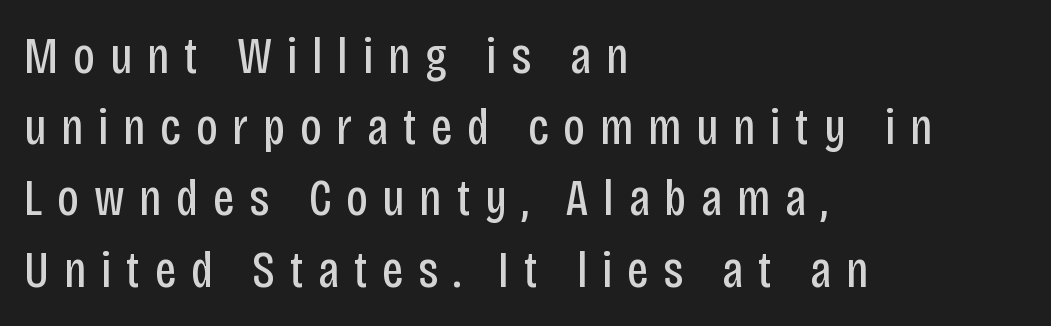
Typographically, this falls in the sans-serif category. If you drew a line through each stem, it would be perfectly vertical. Successive baselines arrive at the customary interval. The ragged edge is on the right, which tells us the setting is flush left. The type is letterspaced generously, with wide tracking.
